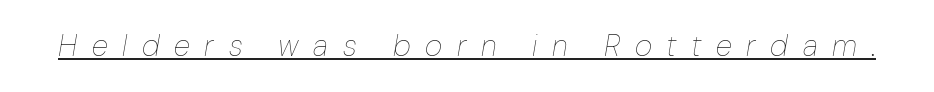
The image shows 30 px thin type, italic (leaning right); set unusually wide letter spacing (+0.49 em), underlined; low stroke contrast and a medium x-height.
